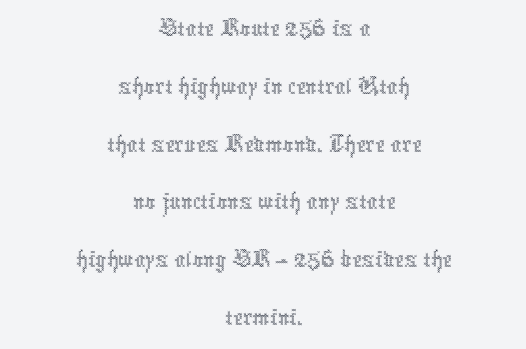
{"italic": "no", "bold": "no", "weight": "thin", "width": "condensed", "x_height": "medium", "monospaced": "no", "underline": "no", "align": "center", "line_spacing": "tight", "line_spacing_ratio": 1.07, "letter_spacing": "normal", "letter_spacing_em": 0.0, "glyph_px": 54}
